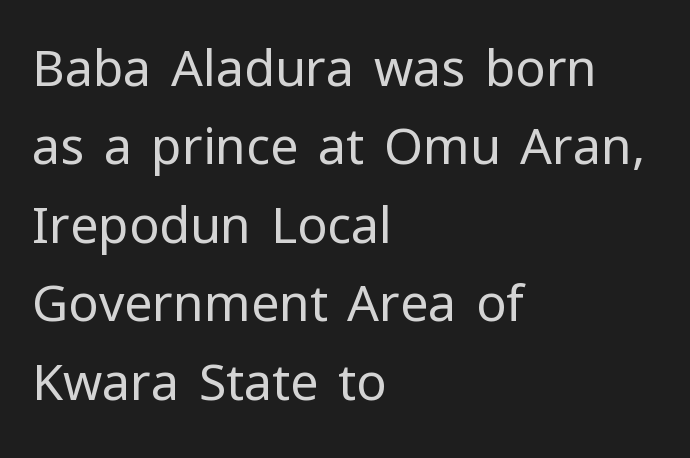
Q: Is the text bold? A: No.
Q: Is the text italic (slanted)? A: No, it is upright.
Q: Is the typeface a serif or a sans-serif typeface? A: Sans-serif.
Q: Is the text underlined? A: No.
Q: How is the paragraph aligned? A: Left-aligned.
Q: Is the spacing between letters normal or unusually wide? A: Normal.
Q: Is the spacing between lines tight, normal or loose? A: Normal.
Q: Width (condensed, normal, or wide)? A: Normal.
Q: Stroke contrast? A: Low.
Q: x-height? A: Medium.
Q: Monospaced? A: No.
